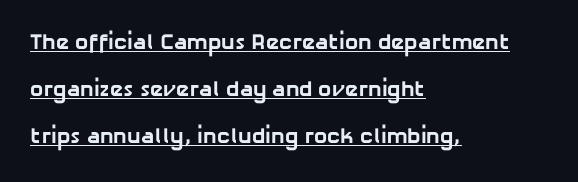
{"bold": "yes", "underline": "yes", "align": "left", "line_spacing": "loose", "line_spacing_ratio": 2.14, "letter_spacing": "normal", "letter_spacing_em": 0.0, "glyph_px": 22}
